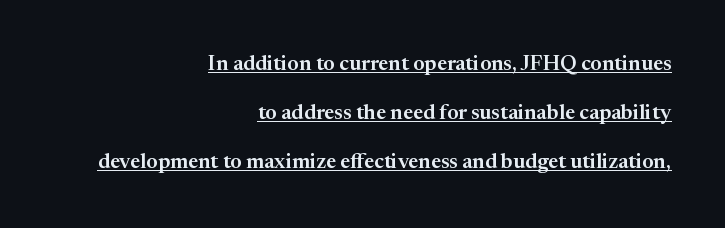
The typography opts for an upright posture over an oblique one. You could call the tracking neutral — neither tight nor loose. What decoration does the sample have? An underline. Each new line begins a long way beneath the previous one. Every row of glyphs terminates at an identical x-position on the right.
